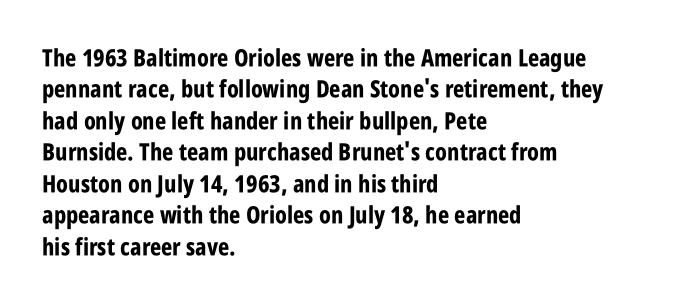
Caption: standard tracking, unaltered. In CSS terms this would be text-align: left. Unlike italic type, these characters show no tilt at all. A dark, heavy texture on the line: the type is bold.
